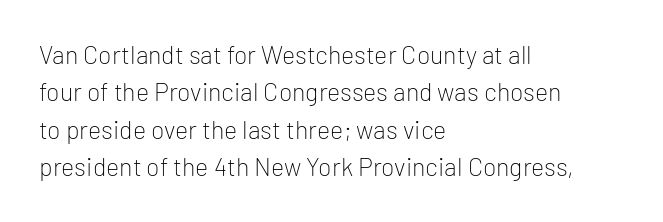
The image shows 25 px text type, upright; set left-aligned, normal line spacing (1.5x), normal letter spacing, not underlined.
